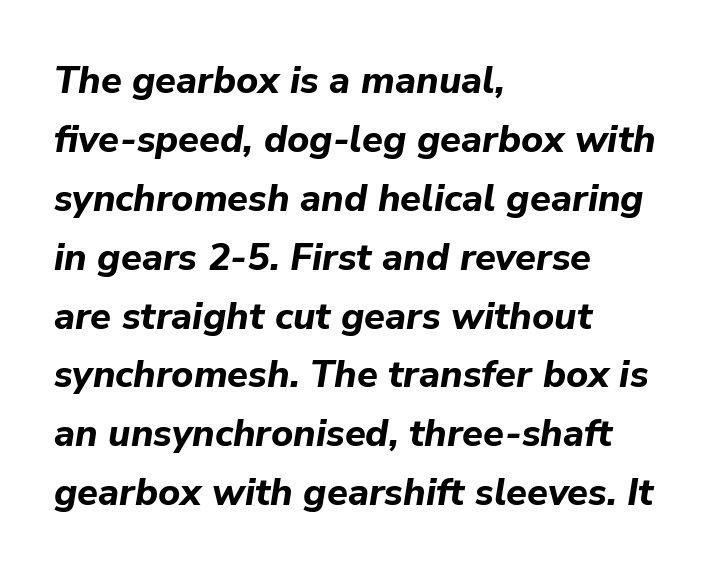
{"italic": "yes", "lean": "right", "slant_degrees": 9, "bold": "yes", "weight": "bold", "width": "normal", "stroke_contrast": "low", "x_height": "medium", "monospaced": "no", "underline": "no", "align": "left", "line_spacing": "normal", "line_spacing_ratio": 1.55, "letter_spacing": "normal", "letter_spacing_em": 0.0, "glyph_px": 38}
